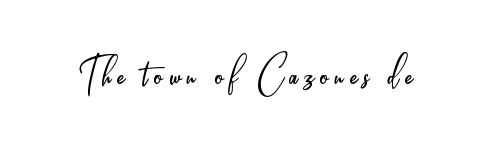
The image shows 51 px light, condensed sans-serif type; set not underlined; low stroke contrast and a small x-height.
